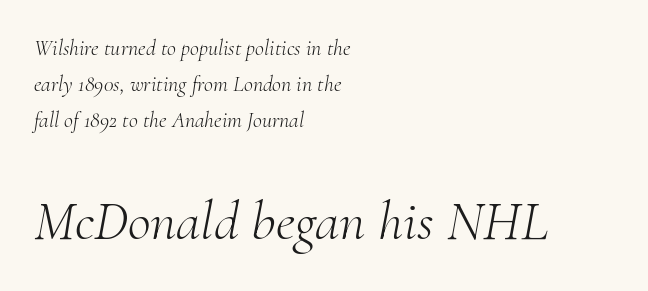
Q: Is the text bold? A: No.
Q: Is the text italic (slanted)? A: Yes, it leans right by about 10 degrees.
Q: Is the typeface a serif or a sans-serif typeface? A: Serif.
Q: Is the text underlined? A: No.
Q: How is the paragraph aligned? A: Left-aligned.
Q: Is the spacing between letters normal or unusually wide? A: Normal.
Q: Is the spacing between lines tight, normal or loose? A: Normal.
Q: Which block of text is set in a larger size, the first (top) or the second (bottom)? A: The second (bottom) one.
Q: Width (condensed, normal, or wide)? A: Normal.
Q: Stroke contrast? A: Medium.
Q: x-height? A: Small.
Q: Monospaced? A: No.
